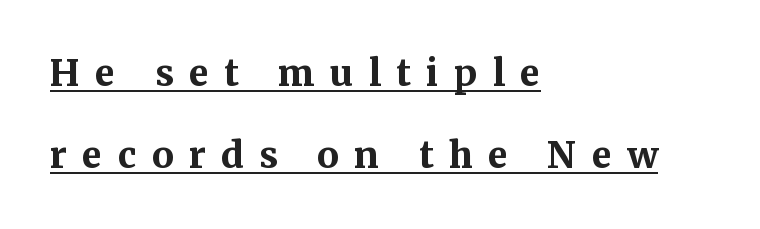
{"serif": "yes", "italic": "no", "bold": "yes", "weight": "bold", "width": "normal", "stroke_contrast": "medium", "x_height": "medium", "monospaced": "no", "underline": "yes", "align": "left", "line_spacing": "loose", "line_spacing_ratio": 2.28, "letter_spacing": "wide", "letter_spacing_em": 0.43, "glyph_px": 36}
